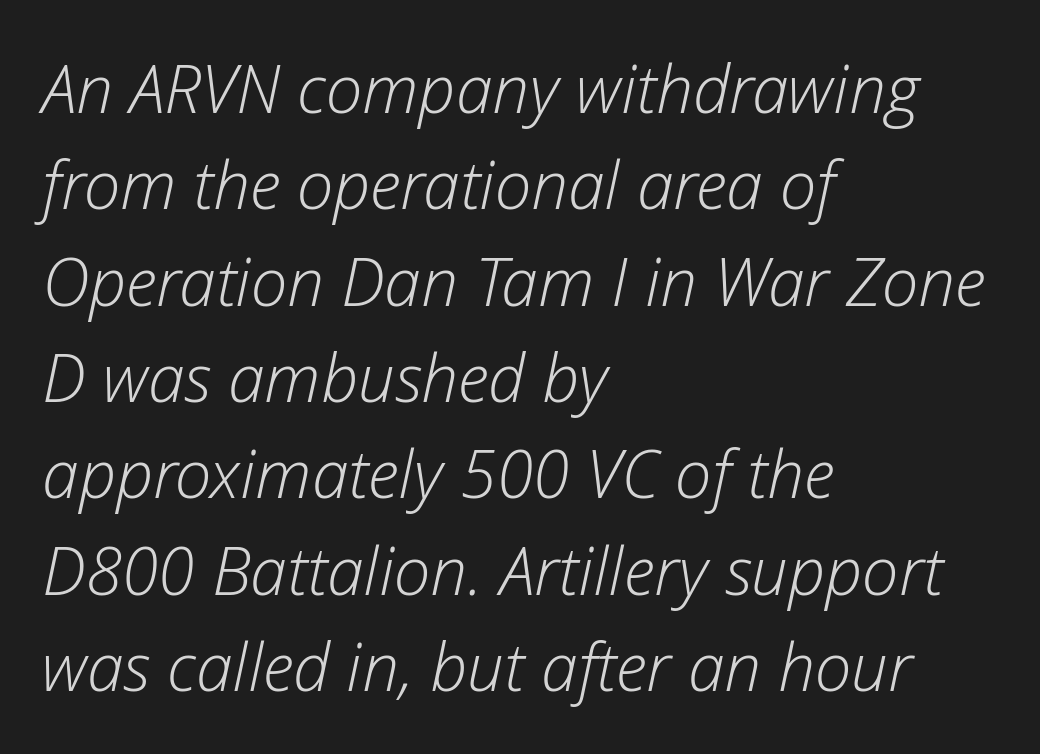
The specimen reads as italic at a glance. Compared with a typical body face, this is equally light or lighter still. The string is rendered with underlining switched off. Compared with typical paragraphs, the rows here are spaced about the same. This rendering leaves character spacing at its baseline value. Do the characters align in a grid? No, the font is proportional.
